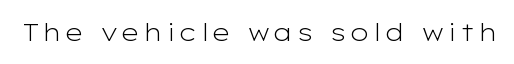
The type sits square on the baseline with zero lean. The strip under each line holds only bare page. Stroke thickness stays within the range of a standard reading face or lighter.
